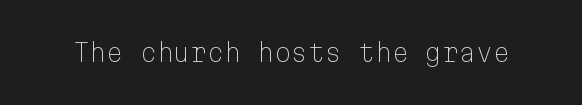
Q: Is the text bold? A: No.
Q: Is the text italic (slanted)? A: No, it is upright.
Q: Is the text underlined? A: No.
Q: Is the spacing between letters normal or unusually wide? A: Normal.
